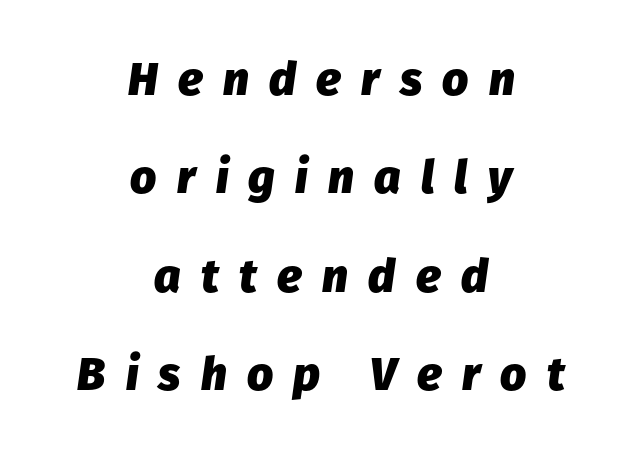
The image shows 46 px heavy type, italic (leaning right); set centered, loose line spacing (2.14x), unusually wide letter spacing (+0.44 em), not underlined; low stroke contrast and a medium x-height.
